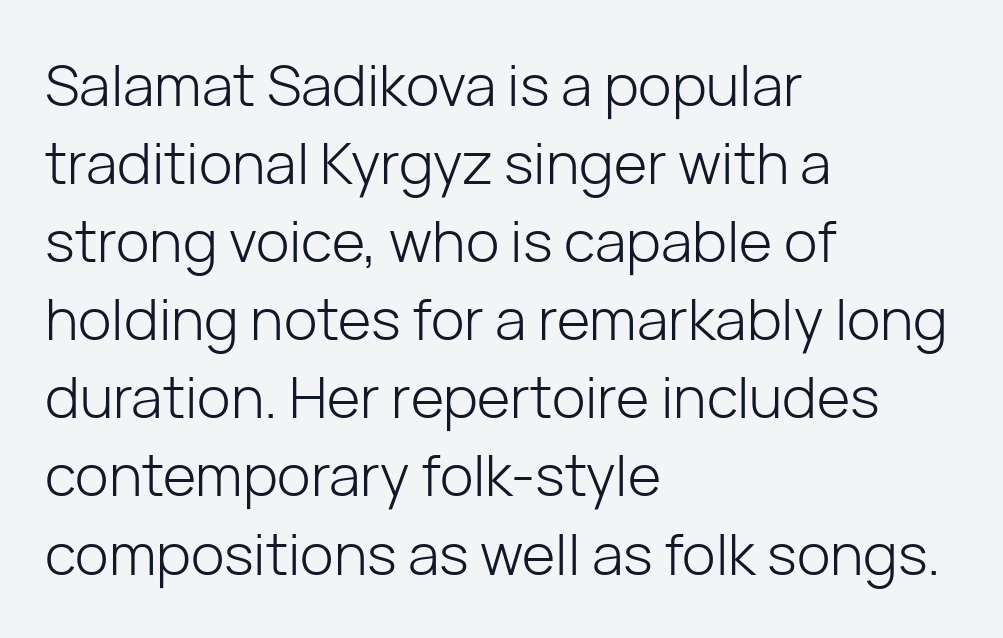
Q: Is the text bold? A: No.
Q: Is the text italic (slanted)? A: No, it is upright.
Q: Is the typeface a serif or a sans-serif typeface? A: Sans-serif.
Q: Is the text underlined? A: No.
Q: How is the paragraph aligned? A: Left-aligned.
Q: Is the spacing between letters normal or unusually wide? A: Normal.
Q: Is the spacing between lines tight, normal or loose? A: Normal.
Q: Width (condensed, normal, or wide)? A: Normal.
Q: Stroke contrast? A: Low.
Q: x-height? A: Medium.
Q: Monospaced? A: No.
